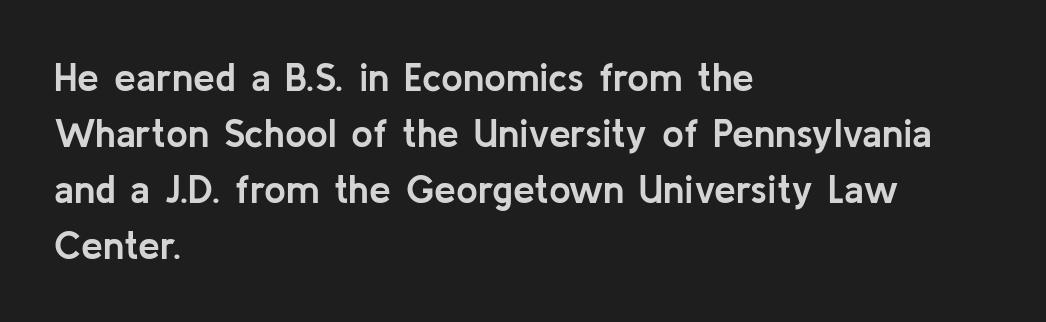
The image shows 39 px semibold sans-serif type, upright; set left-aligned, normal line spacing (1.44x), normal letter spacing, not underlined; low stroke contrast and a medium x-height.
